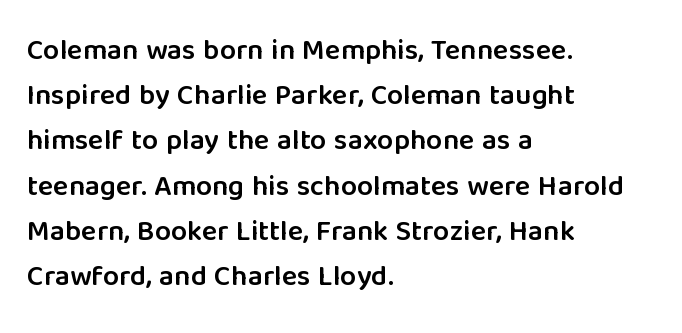
The image shows 29 px semibold sans-serif type, upright; set left-aligned, normal line spacing (1.56x), normal letter spacing, not underlined; low stroke contrast and a medium x-height.
